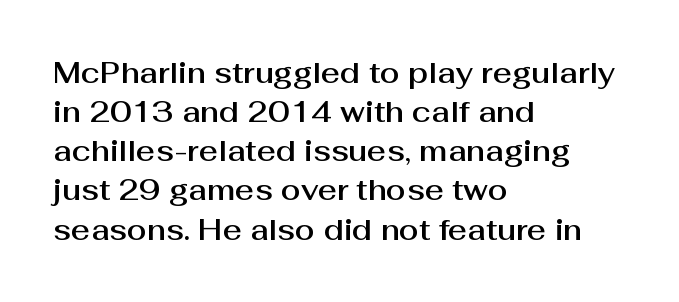
Ordinary non-slanted type is in use. The string is rendered with underlining switched off. Letterform terminals end flat and unadorned throughout the passage. These lines stack with their left ends in a neat column. No extra tracking has been applied to these lines.
